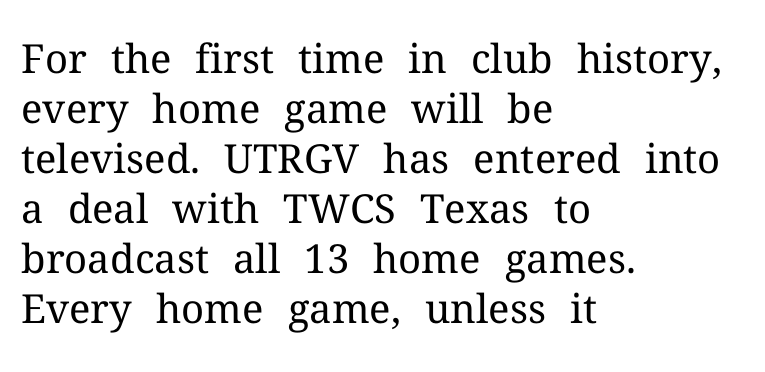
Q: Is the text bold? A: No.
Q: Is the text italic (slanted)? A: No, it is upright.
Q: Is the typeface a serif or a sans-serif typeface? A: Serif.
Q: Is the text underlined? A: No.
Q: How is the paragraph aligned? A: Left-aligned.
Q: Is the spacing between letters normal or unusually wide? A: Normal.
Q: Is the spacing between lines tight, normal or loose? A: Normal.
Q: Width (condensed, normal, or wide)? A: Normal.
Q: Stroke contrast? A: Medium.
Q: x-height? A: Medium.
Q: Monospaced? A: No.
